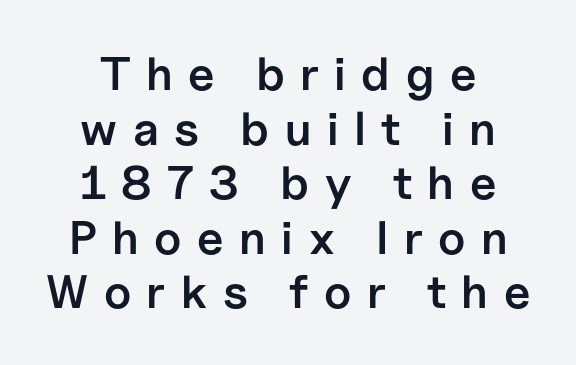
The image shows 47 px semibold sans-serif type, upright; set line spacing 1.16x, unusually wide letter spacing (+0.33 em), not underlined; low stroke contrast and a medium x-height.
